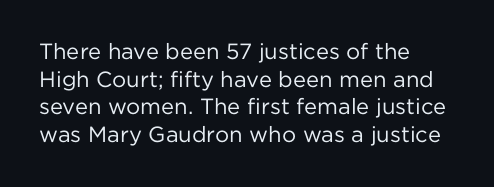
The typeface has the unassuming heft of standard copy or less. Vertical strokes here are truly vertical. A clean baseline with only descenders dipping below it. Default kerning and tracking; the words read as compact shapes.
